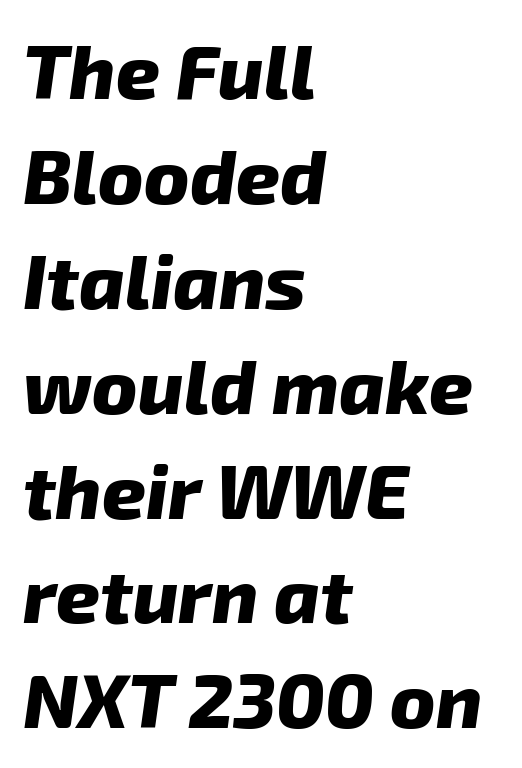
Summary of weight: heavy, a full bold. What's the leading like? Ordinary, nothing unusual. Visually the block forms a straight wall on the left and a jagged coastline on the right. The typography opts for an oblique posture over an upright one.
